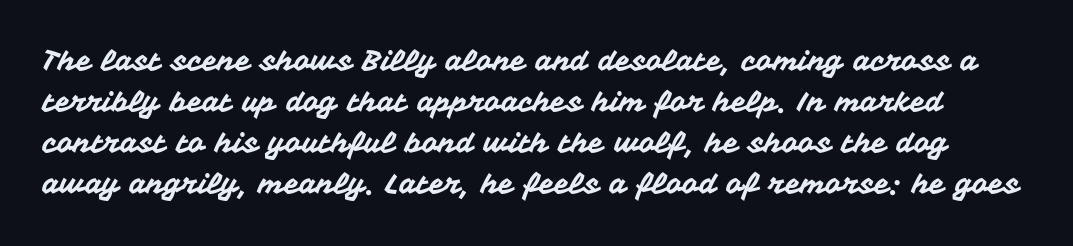
The image shows 28 px sans-serif type; set normal line spacing (1.47x), normal letter spacing, not underlined; medium stroke contrast and a medium x-height.
